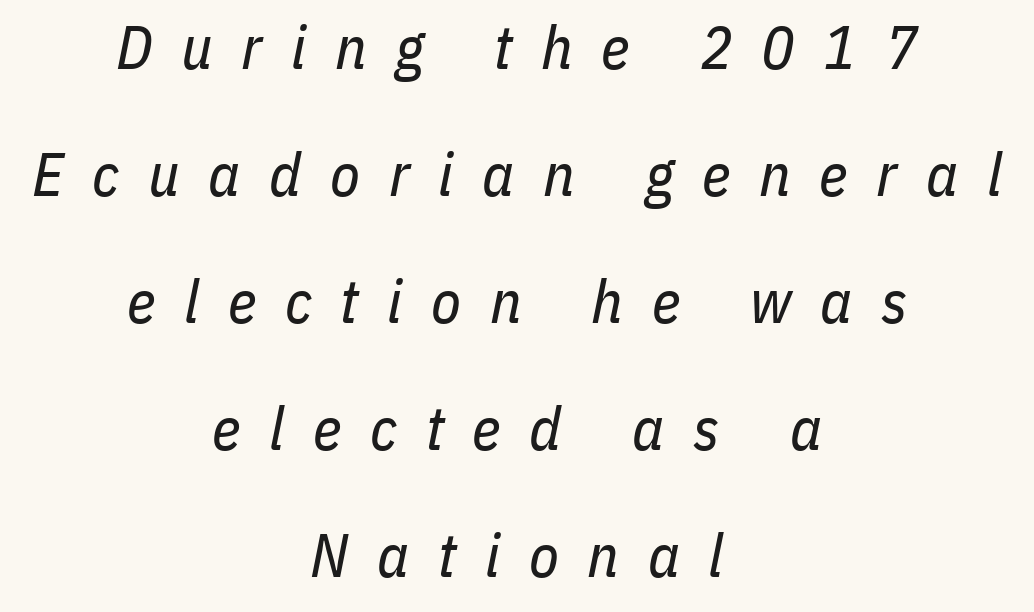
Q: Is the text bold? A: No.
Q: Is the text italic (slanted)? A: Yes, it leans right by about 11 degrees.
Q: Is the text underlined? A: No.
Q: How is the paragraph aligned? A: Centered.
Q: Is the spacing between letters normal or unusually wide? A: Unusually wide.
Q: Is the spacing between lines tight, normal or loose? A: Loose.
Q: Width (condensed, normal, or wide)? A: Condensed.
Q: Stroke contrast? A: Low.
Q: x-height? A: Medium.
Q: Monospaced? A: No.
